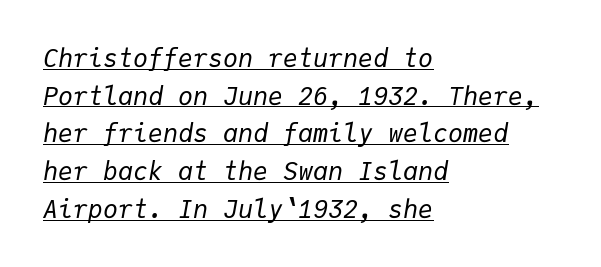
The image shows 25 px text type, italic (leaning right); set left-aligned, normal line spacing (1.51x), normal letter spacing, underlined.
